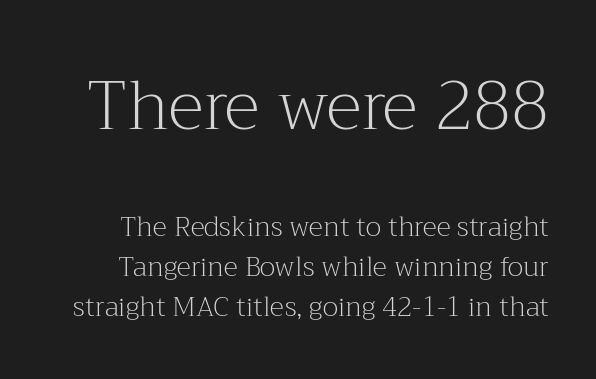
{"serif": "yes", "italic": "no", "bold": "no", "weight": "light", "width": "normal", "stroke_contrast": "medium", "x_height": "medium", "monospaced": "no", "underline": "no", "line_spacing": "normal", "line_spacing_ratio": 1.49, "letter_spacing": "normal", "letter_spacing_em": 0.0, "larger_block": "first", "size_ratio": 2.52, "glyph_px": 68}
